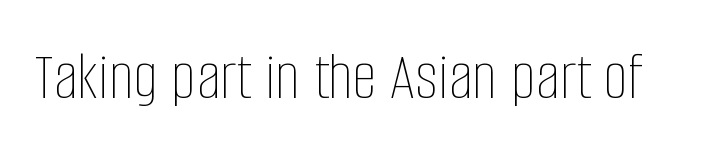
{"italic": "no", "bold": "no", "weight": "thin", "width": "condensed", "stroke_contrast": "low", "x_height": "large", "monospaced": "no", "underline": "no", "letter_spacing": "normal", "letter_spacing_em": 0.0, "glyph_px": 69}
